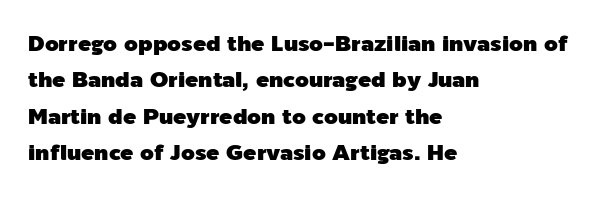
{"italic": "no", "underline": "no", "align": "left", "line_spacing": "normal", "line_spacing_ratio": 1.65, "letter_spacing": "normal", "letter_spacing_em": 0.0, "glyph_px": 22}
